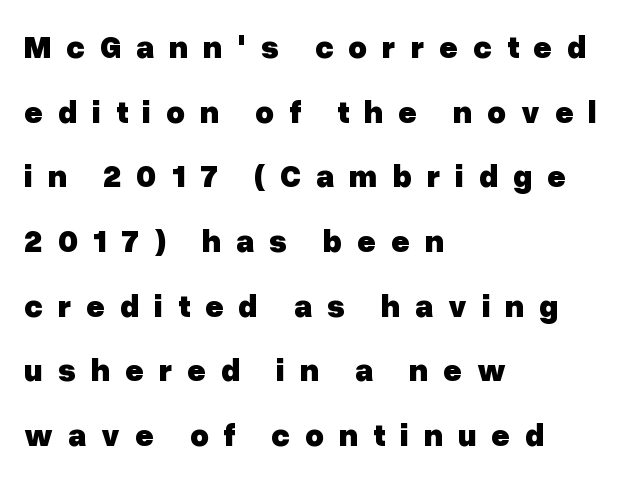
Q: Is the text bold? A: Yes.
Q: Is the text italic (slanted)? A: No, it is upright.
Q: Is the typeface a serif or a sans-serif typeface? A: Sans-serif.
Q: Is the text underlined? A: No.
Q: How is the paragraph aligned? A: Left-aligned.
Q: Is the spacing between letters normal or unusually wide? A: Unusually wide.
Q: Is the spacing between lines tight, normal or loose? A: Loose.
Q: Width (condensed, normal, or wide)? A: Normal.
Q: Stroke contrast? A: Low.
Q: x-height? A: Medium.
Q: Monospaced? A: No.
